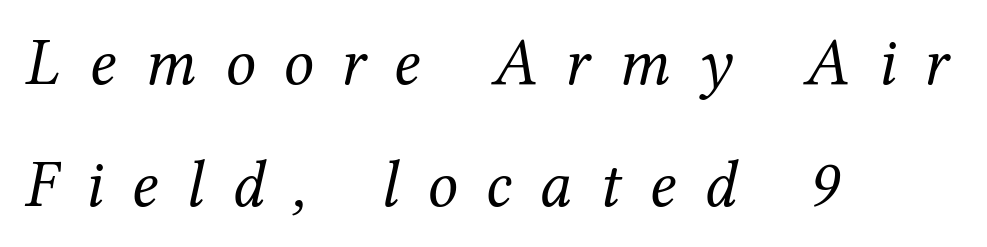
Classification — serif. It's the slanting kind of type. Caption: expanded tracking, letters set apart. The rendering anchors every line to the left-hand side. The characters are drawn with everyday or finer stroke widths.
